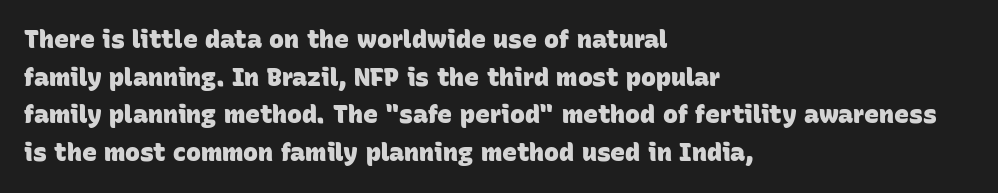
The image shows 25 px bold type; set left-aligned, normal line spacing (1.51x), normal letter spacing, not underlined.
